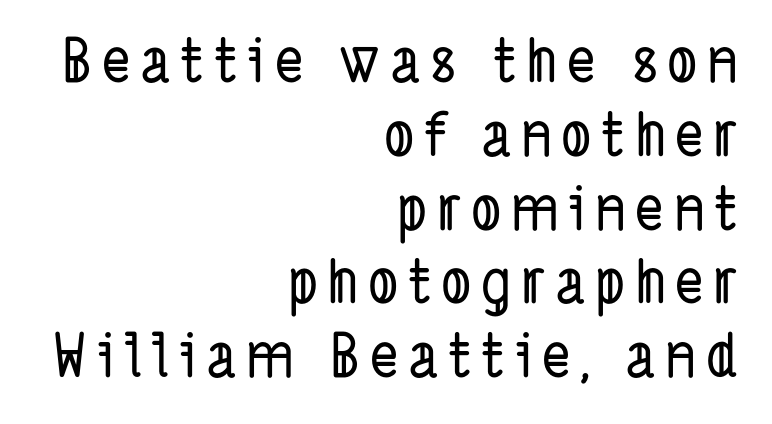
Q: Is the typeface a serif or a sans-serif typeface? A: Sans-serif.
Q: Is the text underlined? A: No.
Q: How is the paragraph aligned? A: Right-aligned.
Q: Width (condensed, normal, or wide)? A: Condensed.
Q: Stroke contrast? A: Low.
Q: x-height? A: Medium.
Q: Monospaced? A: No.
